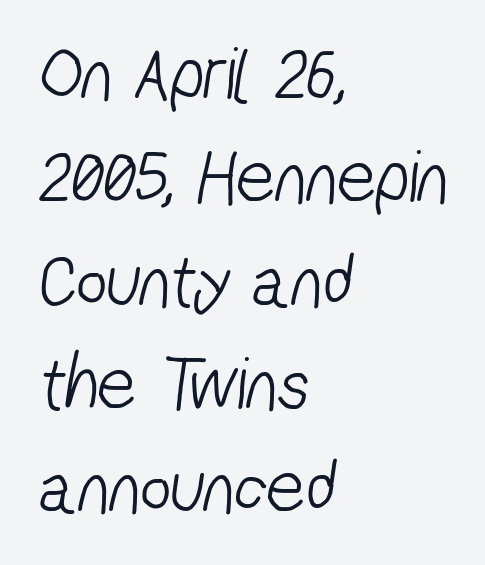
{"serif": "no", "bold": "no", "weight": "light", "width": "condensed", "stroke_contrast": "low", "x_height": "medium", "monospaced": "no", "underline": "no", "align": "left", "line_spacing": "normal", "line_spacing_ratio": 1.36, "letter_spacing": "normal", "letter_spacing_em": 0.0, "glyph_px": 76}
